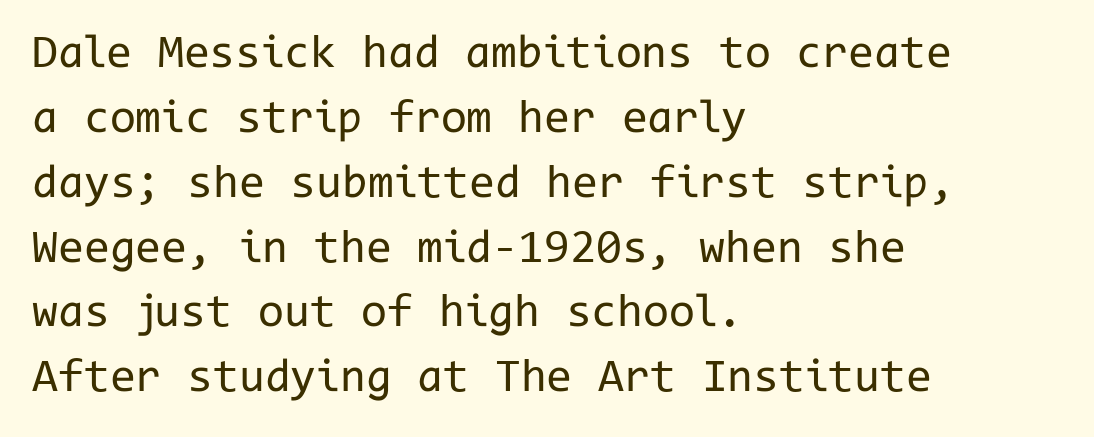
Q: Is the text bold? A: No.
Q: Is the text italic (slanted)? A: No, it is upright.
Q: Is the typeface a serif or a sans-serif typeface? A: Sans-serif.
Q: Is the text underlined? A: No.
Q: How is the paragraph aligned? A: Left-aligned.
Q: Is the spacing between letters normal or unusually wide? A: Normal.
Q: Is the spacing between lines tight, normal or loose? A: Normal.
Q: Width (condensed, normal, or wide)? A: Normal.
Q: Stroke contrast? A: Low.
Q: x-height? A: Medium.
Q: Monospaced? A: Yes.
